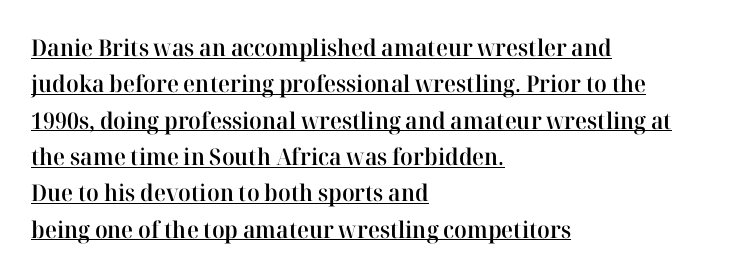
Notice how descenders clear the ascenders below comfortably — that's standard leading. The typesetter has applied underlining to the passage shown. The horizontal fit of the characters is conventional and even. Upright lettering throughout.
